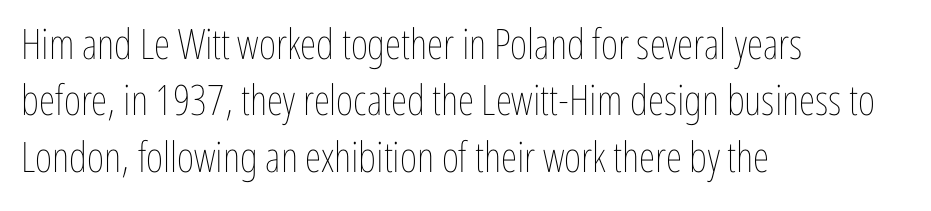
Spacing verdict: proportional, widths tailored to each character. The gap between lines stays unmarked. The letters sit at their default tracking, neither squeezed nor spread. Notice how descenders clear the ascenders below comfortably — that's standard leading. The paragraph shown leans on its left margin. Notice how the stems are strictly vertical — no italics here.
